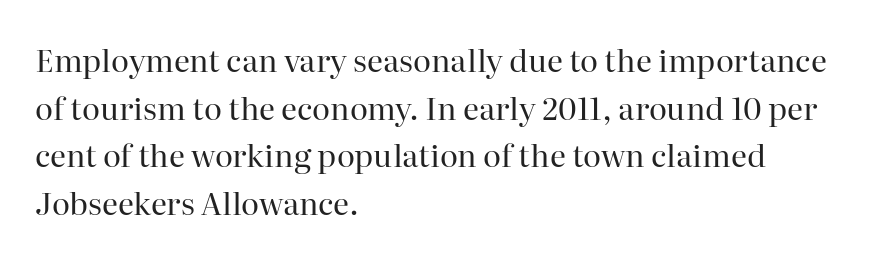
{"serif": "yes", "italic": "no", "bold": "no", "weight": "regular", "width": "normal", "stroke_contrast": "high", "x_height": "medium", "monospaced": "no", "underline": "no", "align": "left", "line_spacing": "normal", "line_spacing_ratio": 1.54, "letter_spacing": "normal", "letter_spacing_em": 0.0, "glyph_px": 31}
